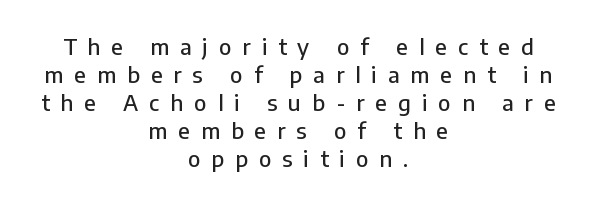
The image shows 22 px text type, upright; set centered, normal line spacing (1.27x), unusually wide letter spacing (+0.5 em), not underlined.
